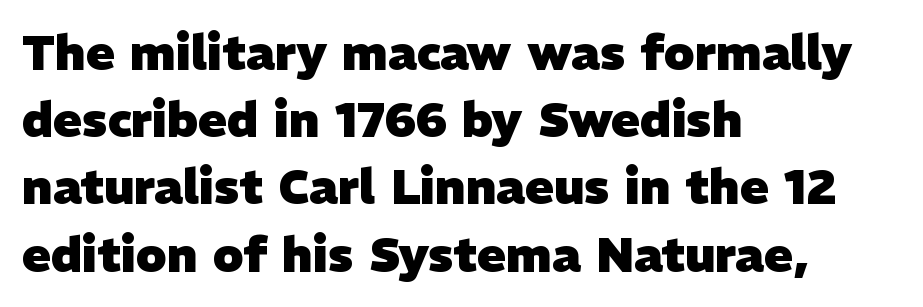
Q: Is the text bold? A: Yes.
Q: Is the typeface a serif or a sans-serif typeface? A: Sans-serif.
Q: Is the text underlined? A: No.
Q: How is the paragraph aligned? A: Left-aligned.
Q: Is the spacing between letters normal or unusually wide? A: Normal.
Q: Is the spacing between lines tight, normal or loose? A: Normal.
Q: Width (condensed, normal, or wide)? A: Normal.
Q: Stroke contrast? A: Low.
Q: x-height? A: Medium.
Q: Monospaced? A: No.
